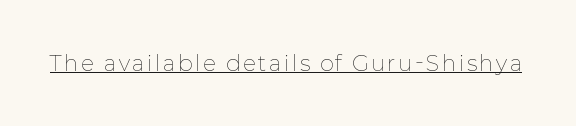
The image shows 21 px text type, upright; set underlined.
